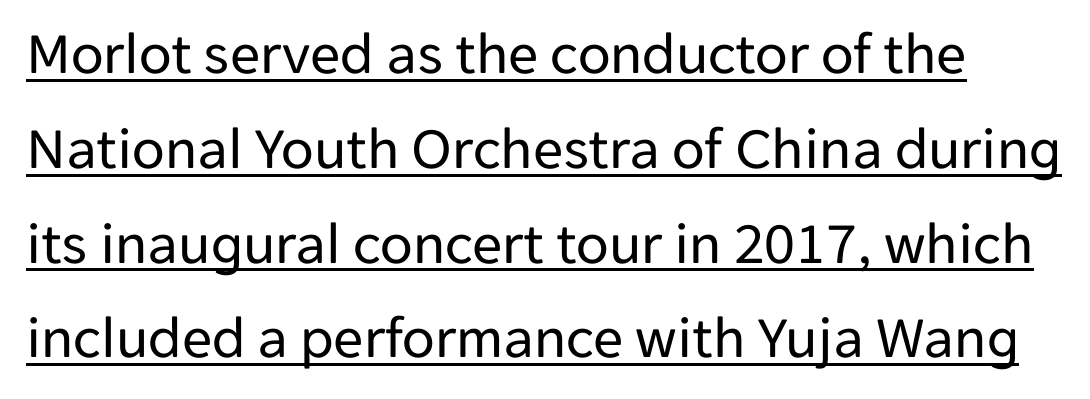
The image shows 60 px regular-weight sans-serif type, upright; set normal line spacing (1.58x), normal letter spacing, underlined; low stroke contrast and a medium x-height.
